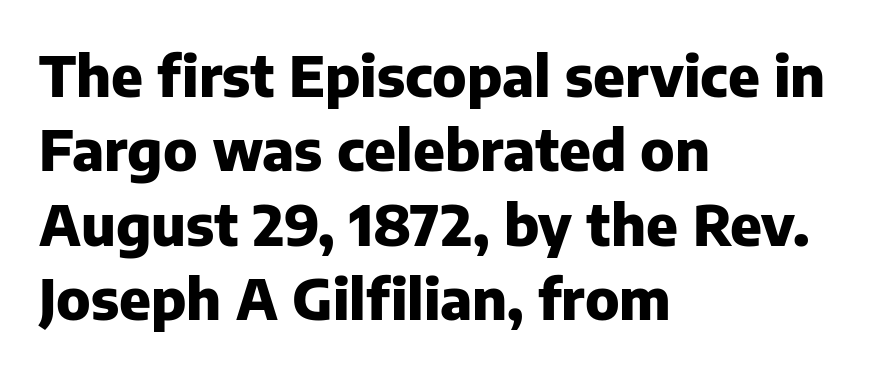
{"serif": "no", "italic": "no", "bold": "yes", "weight": "heavy", "width": "normal", "stroke_contrast": "low", "x_height": "medium", "monospaced": "no", "underline": "no", "align": "left", "line_spacing": "normal", "line_spacing_ratio": 1.33, "letter_spacing": "normal", "letter_spacing_em": 0.0, "glyph_px": 56}
